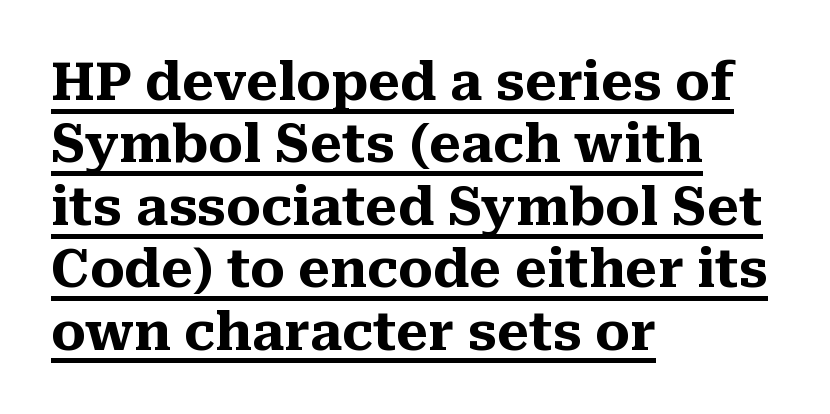
The image shows 52 px heavy serif type, upright; set left-aligned, line spacing 1.2x, normal letter spacing, underlined; medium stroke contrast and a medium x-height.
